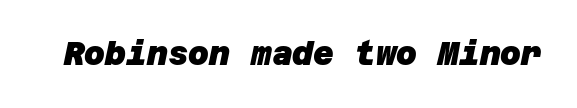
Look at the bottom of the vertical strokes: they stop flat, with no serifs. Decoration check: the copy has no underline. The face used here has the dense, thick strokes of a bold. Look at the tracking — it's just the regular setting, nothing added.
